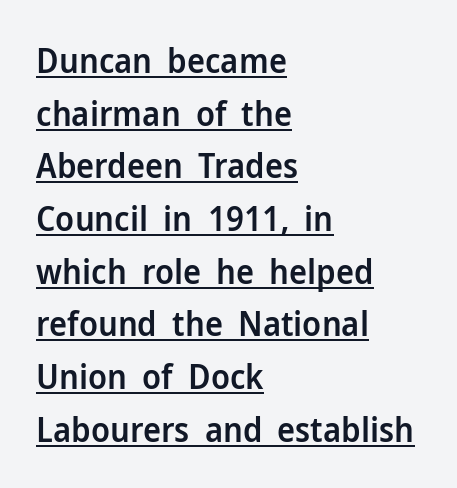
Q: Is the text bold? A: Semi-bold.
Q: Is the text italic (slanted)? A: No, it is upright.
Q: Is the typeface a serif or a sans-serif typeface? A: Sans-serif.
Q: Is the text underlined? A: Yes.
Q: How is the paragraph aligned? A: Left-aligned.
Q: Is the spacing between letters normal or unusually wide? A: Normal.
Q: Is the spacing between lines tight, normal or loose? A: Normal.
Q: Width (condensed, normal, or wide)? A: Normal.
Q: Stroke contrast? A: Low.
Q: x-height? A: Medium.
Q: Monospaced? A: No.
